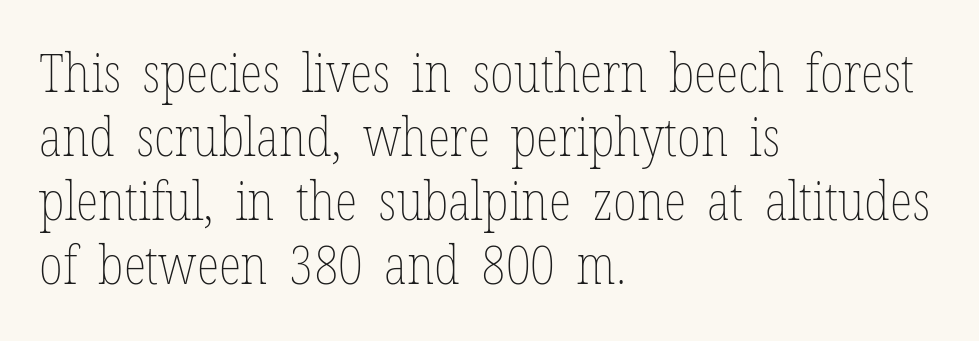
{"italic": "no", "bold": "no", "weight": "thin", "width": "condensed", "stroke_contrast": "low", "x_height": "medium", "monospaced": "no", "underline": "no", "align": "left", "line_spacing_ratio": 1.21, "letter_spacing": "normal", "letter_spacing_em": 0.0, "glyph_px": 53}
